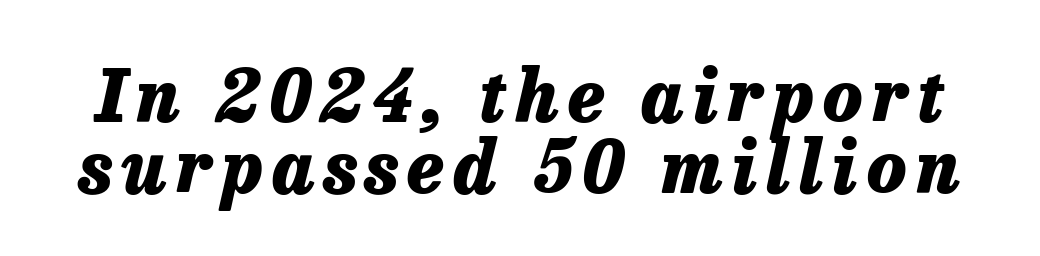
The passage shown stacks its lines with hardly any gap. Set as a true bold cut, around the 700 mark. The foot of each line stays bare and open. Tall strokes in this sample are angled rather than plumb. The letters advance in unequal steps, a hallmark of proportional type.
